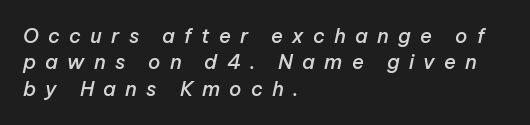
Q: Is the text bold? A: Semi-bold.
Q: Is the text italic (slanted)? A: Yes, it leans right by about 12 degrees.
Q: Is the text underlined? A: No.
Q: How is the paragraph aligned? A: Left-aligned.
Q: Is the spacing between letters normal or unusually wide? A: Unusually wide.
Q: Is the spacing between lines tight, normal or loose? A: Normal.
